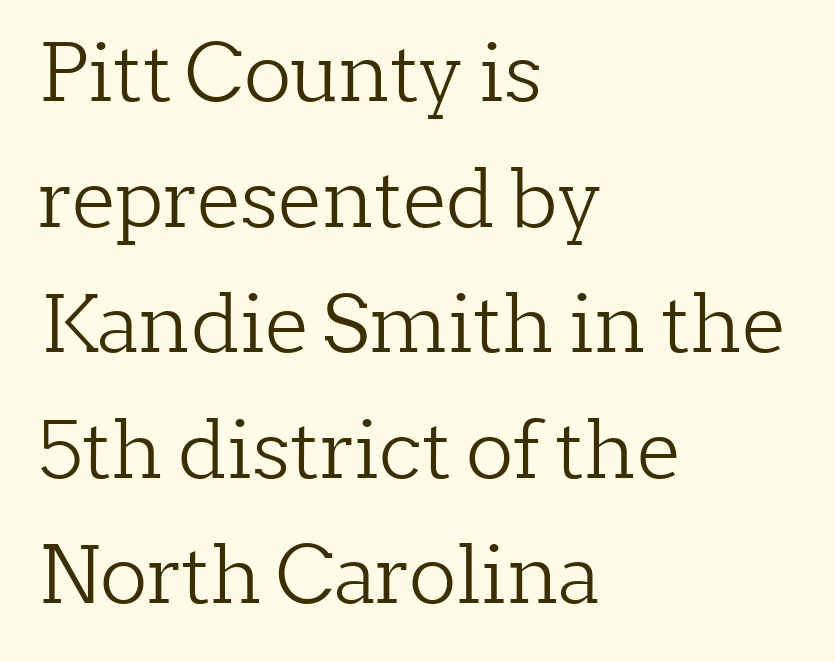
The image shows 79 px light serif type, upright; set left-aligned, normal line spacing (1.59x), normal letter spacing, not underlined; low stroke contrast and a medium x-height.
